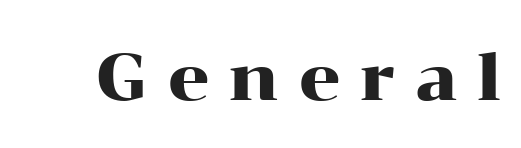
{"serif": "yes", "italic": "no", "width": "wide", "stroke_contrast": "high", "x_height": "medium", "monospaced": "no", "underline": "no", "letter_spacing": "wide", "letter_spacing_em": 0.29, "glyph_px": 66}
